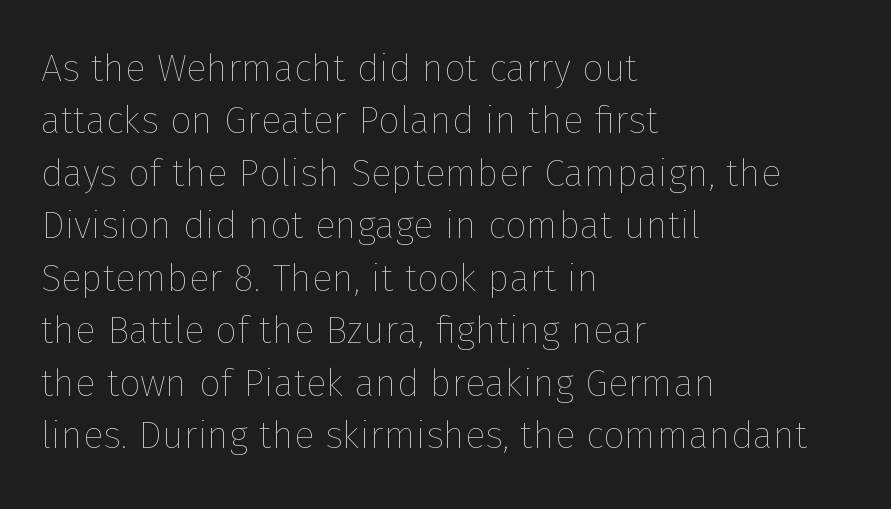
{"italic": "no", "bold": "no", "weight": "thin", "width": "normal", "stroke_contrast": "low", "x_height": "medium", "monospaced": "no", "underline": "no", "align": "left", "line_spacing": "normal", "line_spacing_ratio": 1.38, "letter_spacing": "normal", "letter_spacing_em": 0.0, "glyph_px": 38}
